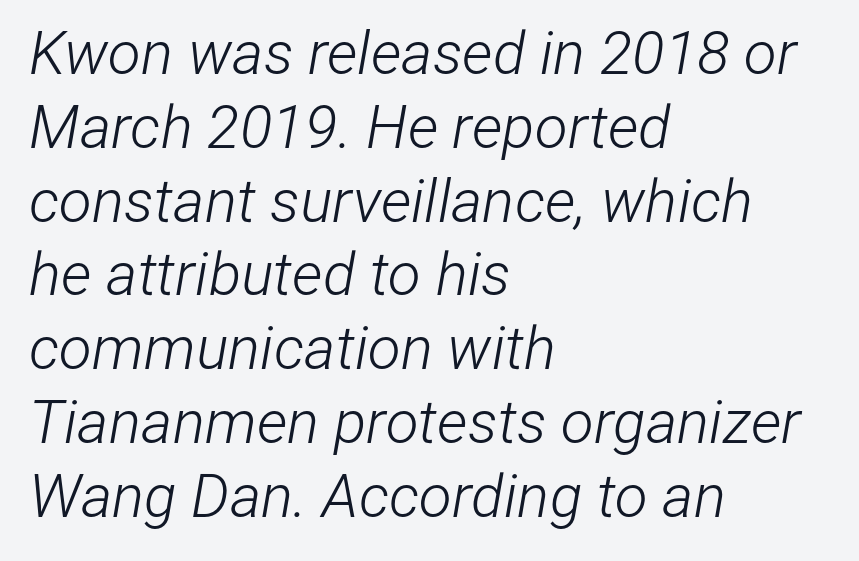
{"italic": "yes", "lean": "right", "slant_degrees": 12, "bold": "no", "weight": "light", "width": "condensed", "stroke_contrast": "low", "x_height": "medium", "monospaced": "no", "underline": "no", "align": "left", "line_spacing_ratio": 1.23, "letter_spacing": "normal", "letter_spacing_em": 0.0, "glyph_px": 60}
